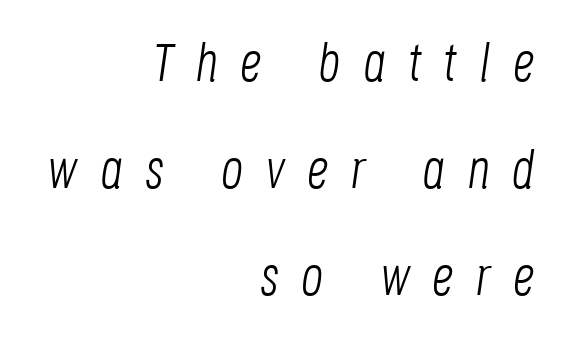
The image shows 54 px light, condensed type, italic (leaning right); set right-aligned, loose line spacing (1.98x), unusually wide letter spacing (+0.42 em), not underlined; low stroke contrast and a large x-height.
